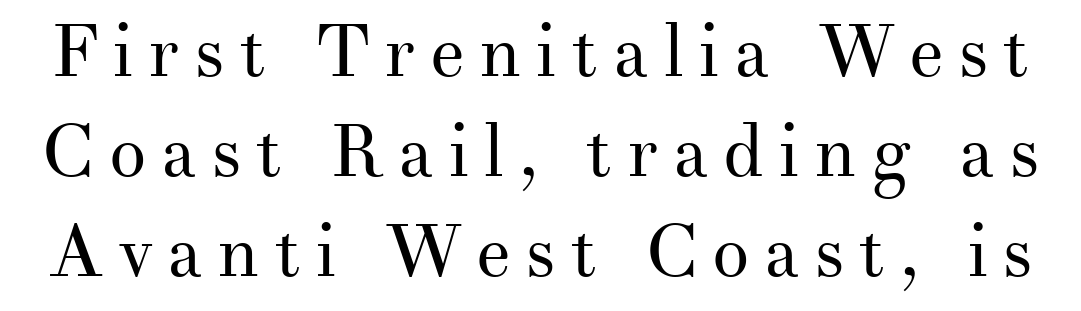
Think standard paragraph weight, or any step lighter than that. The typography opts for an upright posture over an oblique one. Are there feet on the stems? There are — it's a serif. Check the space under the baseline: it is left empty. Varying glyph widths throughout — classic text-font behaviour.
